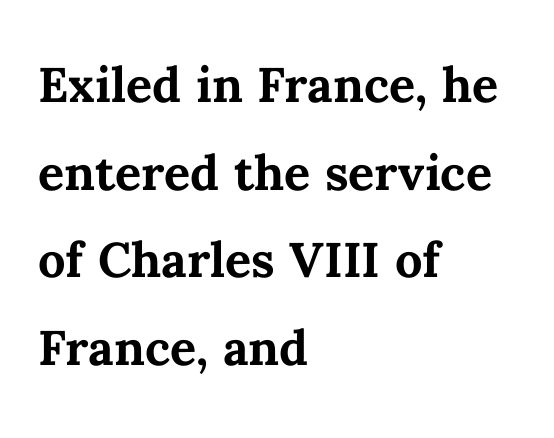
The image shows 65 px semibold type, upright; set left-aligned, normal line spacing (1.35x), normal letter spacing, not underlined; medium stroke contrast and a medium x-height.
